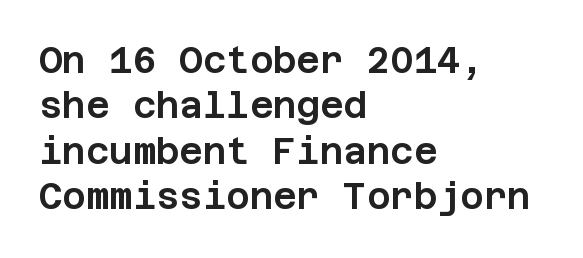
{"serif": "no", "italic": "no", "width": "normal", "stroke_contrast": "low", "x_height": "large", "underline": "no", "align": "left", "line_spacing": "normal", "line_spacing_ratio": 1.26, "letter_spacing": "normal", "letter_spacing_em": 0.0, "glyph_px": 36}
